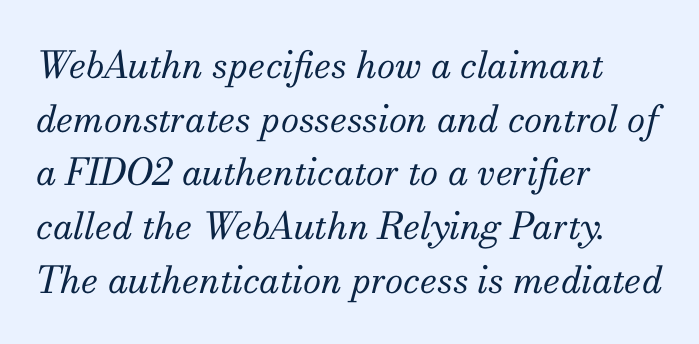
{"serif": "yes", "italic": "yes", "lean": "right", "slant_degrees": 13, "bold": "no", "weight": "regular", "width": "normal", "stroke_contrast": "medium", "x_height": "small", "monospaced": "no", "underline": "no", "align": "left", "line_spacing": "normal", "line_spacing_ratio": 1.45, "letter_spacing": "normal", "letter_spacing_em": 0.0, "glyph_px": 37}
